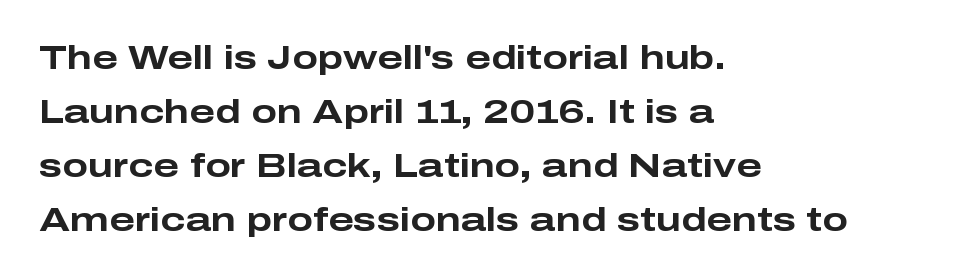
The image shows 34 px bold, wide sans-serif type, upright; set left-aligned, normal line spacing (1.59x), normal letter spacing, not underlined; low stroke contrast and a medium x-height.
